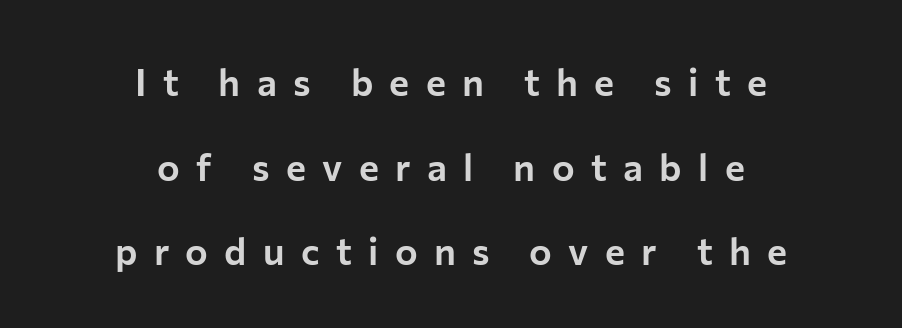
Honestly, there is no underline to notice here at all. No italicization has been applied; the sample stays upright. Words appear elongated and porous because spacing is wide. The passage shown stacks its lines with a broad gap. The letters carry no serifs — their stems end cleanly without finishing strokes. A centered setting, common on invitations and titles, is used for this passage.
